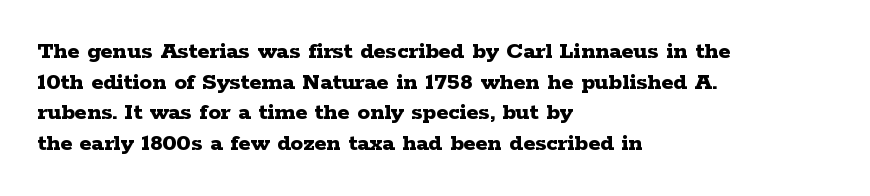
{"italic": "no", "bold": "yes", "underline": "no", "align": "left", "line_spacing_ratio": 1.23, "letter_spacing": "normal", "letter_spacing_em": 0.0, "glyph_px": 25}
